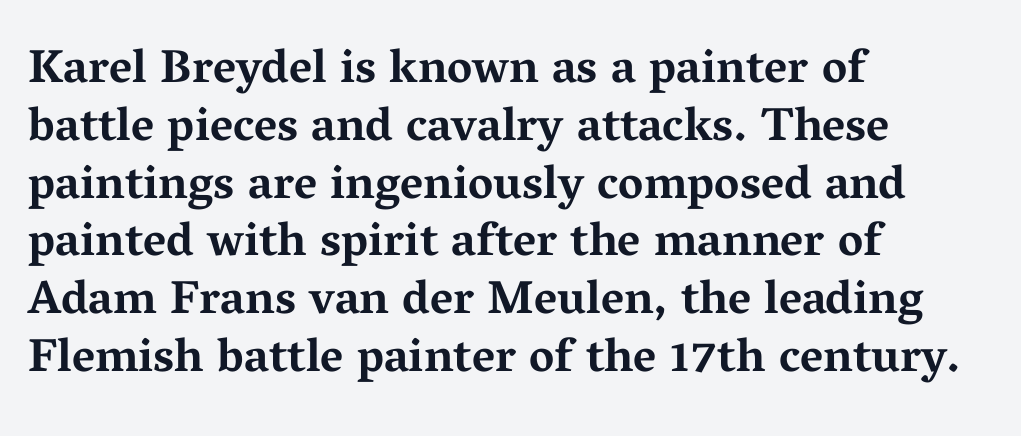
{"serif": "yes", "italic": "no", "bold": "yes", "weight": "bold", "width": "wide", "stroke_contrast": "medium", "x_height": "medium", "monospaced": "no", "underline": "no", "align": "left", "line_spacing_ratio": 1.23, "letter_spacing": "normal", "letter_spacing_em": 0.0, "glyph_px": 47}
